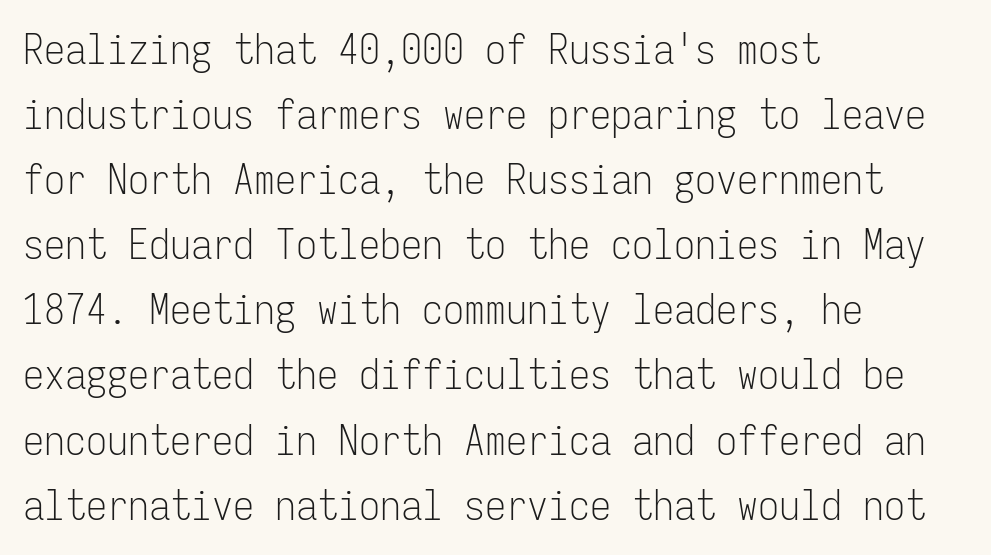
How are the letters spaced? Ordinarily, with no added tracking. The rendering uses a moderate line-height, typical for paragraphs. Weight: in the light-to-regular range. Spacing verdict: monospaced, one width for all characters. A classic flush-left, rag-right setting is used for this passage.
